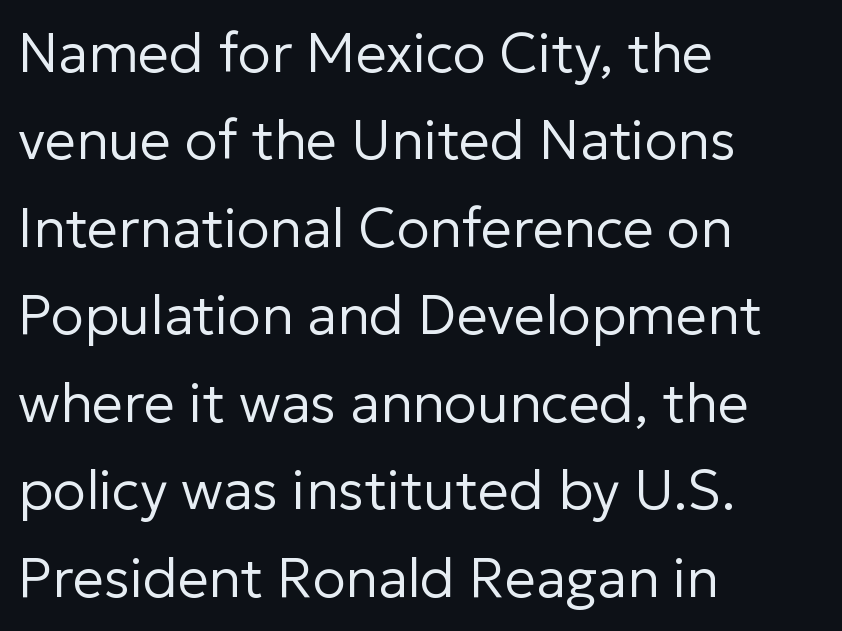
Q: Is the text bold? A: No.
Q: Is the text italic (slanted)? A: No, it is upright.
Q: Is the typeface a serif or a sans-serif typeface? A: Sans-serif.
Q: Is the text underlined? A: No.
Q: How is the paragraph aligned? A: Left-aligned.
Q: Is the spacing between letters normal or unusually wide? A: Normal.
Q: Is the spacing between lines tight, normal or loose? A: Normal.
Q: Width (condensed, normal, or wide)? A: Normal.
Q: Stroke contrast? A: Low.
Q: x-height? A: Medium.
Q: Monospaced? A: No.
